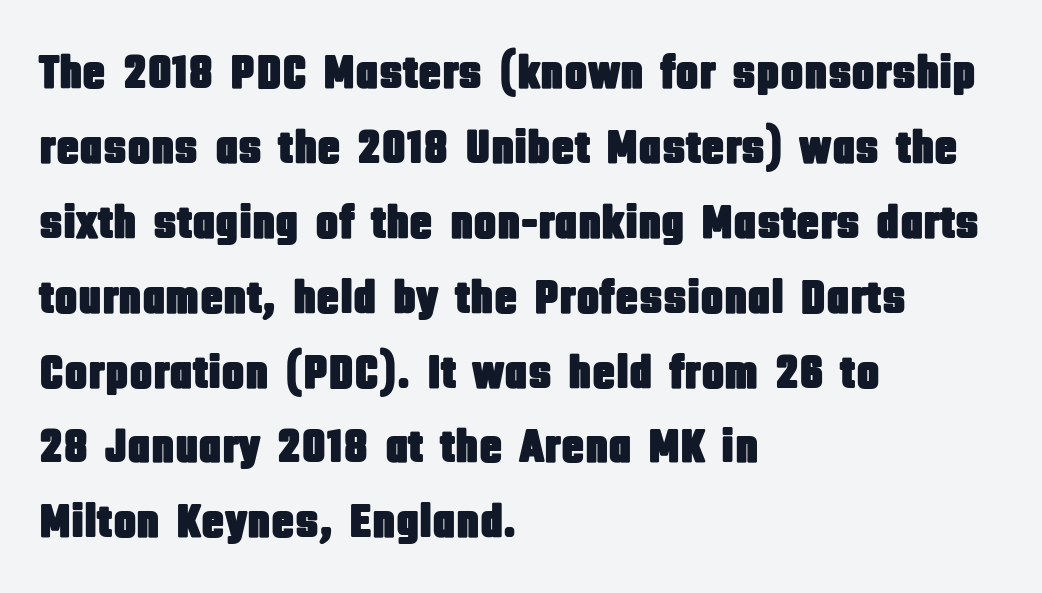
{"serif": "no", "italic": "no", "width": "condensed", "stroke_contrast": "low", "x_height": "large", "monospaced": "no", "underline": "no", "align": "left", "line_spacing": "normal", "line_spacing_ratio": 1.56, "letter_spacing": "normal", "letter_spacing_em": 0.0, "glyph_px": 48}
